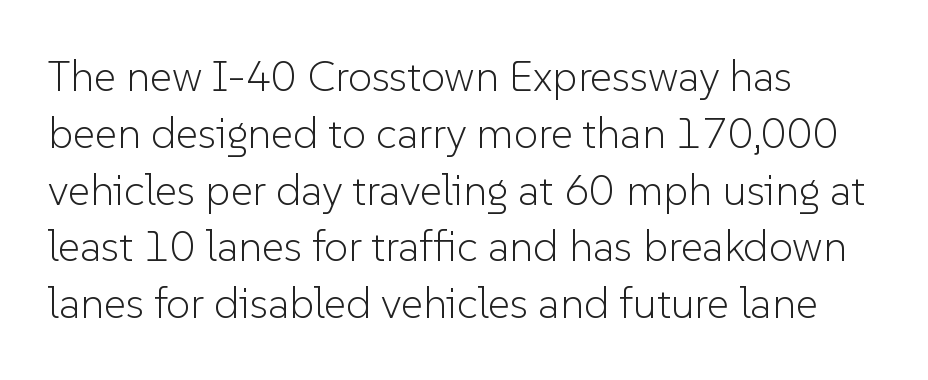
The image shows 43 px light sans-serif type, upright; set left-aligned, normal line spacing (1.32x), normal letter spacing, not underlined; low stroke contrast and a medium x-height.
